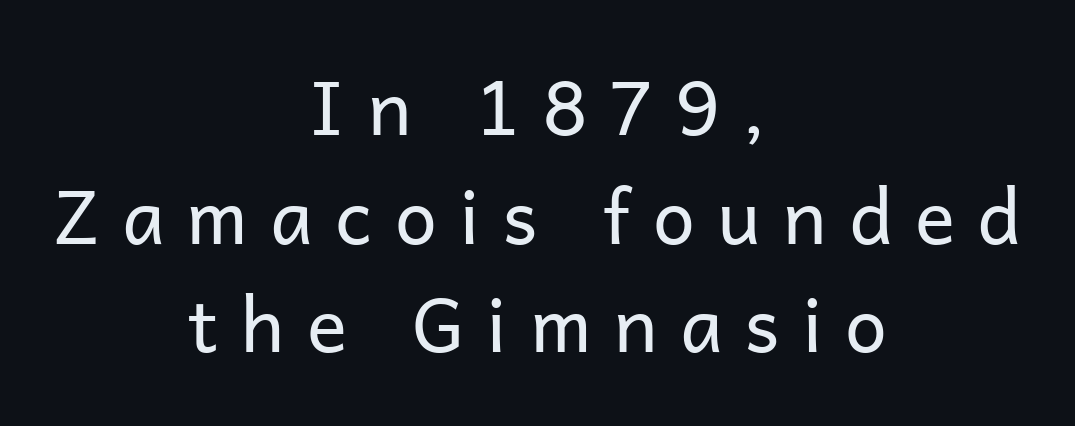
The paragraph shown floats in the horizontal middle. Stem width sits at or under what a default text font uses. Style check: upright. Check under the words: just untouched page. Display-style spreading of the glyphs; the letterfit is very open. The typeface chosen for these lines omits serifs.
